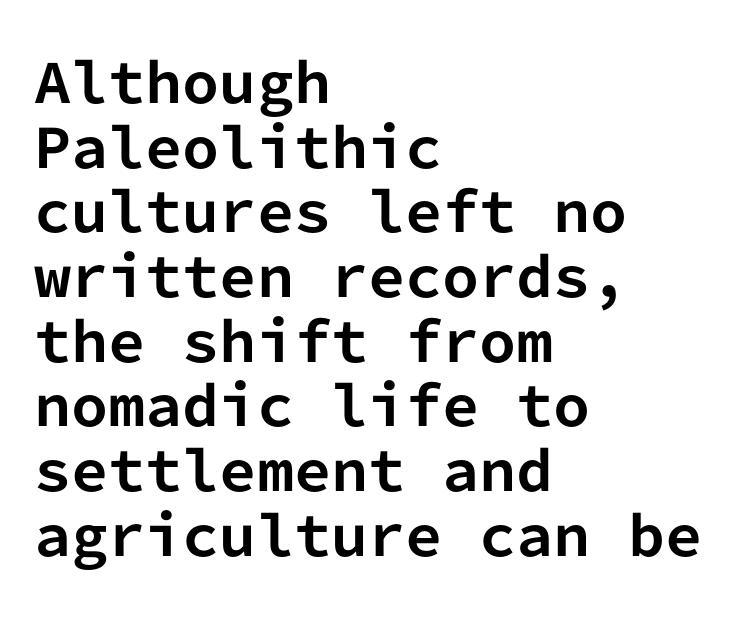
The image shows 53 px bold sans-serif type, upright, monospaced; set left-aligned, line spacing 1.22x, normal letter spacing, not underlined; low stroke contrast and a medium x-height.
